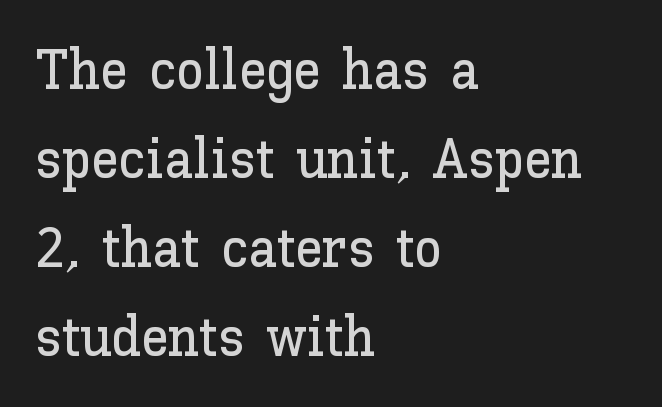
Q: Is the text italic (slanted)? A: No, it is upright.
Q: Is the text underlined? A: No.
Q: How is the paragraph aligned? A: Left-aligned.
Q: Is the spacing between letters normal or unusually wide? A: Normal.
Q: Is the spacing between lines tight, normal or loose? A: Normal.
Q: Width (condensed, normal, or wide)? A: Normal.
Q: Stroke contrast? A: Low.
Q: x-height? A: Medium.
Q: Monospaced? A: No.
